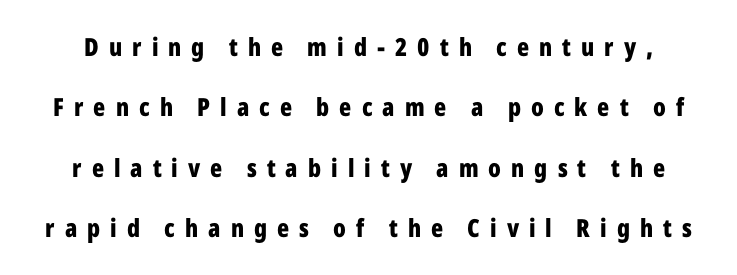
{"italic": "no", "bold": "yes", "underline": "no", "line_spacing": "loose", "line_spacing_ratio": 2.42, "letter_spacing": "wide", "letter_spacing_em": 0.4, "glyph_px": 25}
